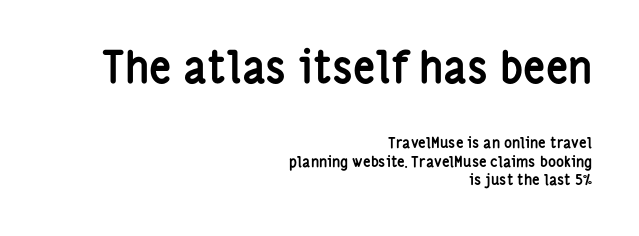
{"serif": "no", "italic": "no", "bold": "yes", "weight": "semibold", "width": "condensed", "stroke_contrast": "low", "x_height": "medium", "monospaced": "no", "underline": "no", "align": "right", "line_spacing_ratio": 1.23, "letter_spacing": "normal", "letter_spacing_em": 0.0, "larger_block": "first", "size_ratio": 2.93, "glyph_px": 44}
